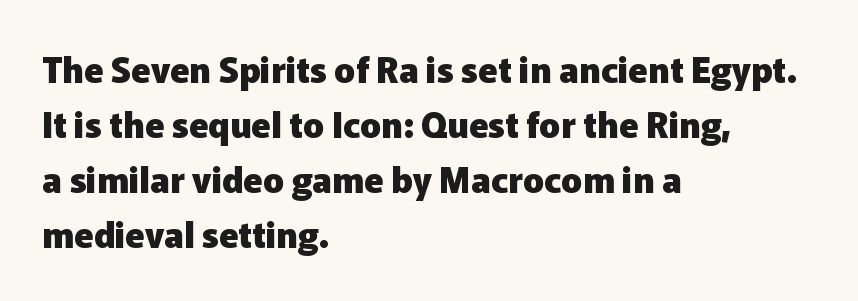
{"serif": "no", "italic": "no", "bold": "yes", "weight": "heavy", "width": "normal", "stroke_contrast": "low", "x_height": "medium", "monospaced": "no", "underline": "no", "align": "left", "line_spacing": "normal", "line_spacing_ratio": 1.57, "letter_spacing": "normal", "letter_spacing_em": 0.0, "glyph_px": 35}
